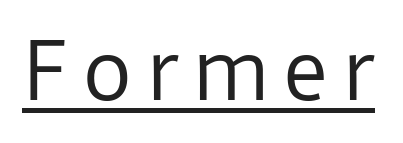
The image shows 79 px regular-weight sans-serif type, upright; set underlined; low stroke contrast and a medium x-height.
